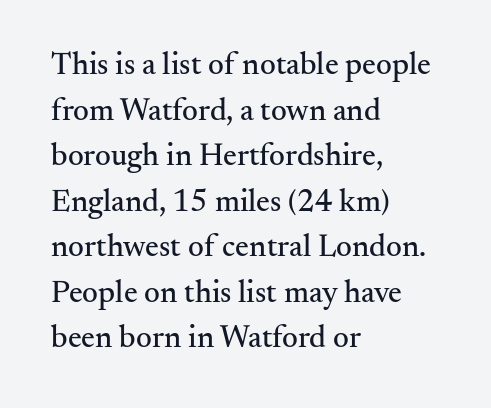
{"serif": "yes", "italic": "no", "width": "normal", "stroke_contrast": "medium", "x_height": "small", "monospaced": "no", "underline": "no", "align": "left", "line_spacing": "normal", "line_spacing_ratio": 1.47, "letter_spacing": "normal", "letter_spacing_em": 0.0, "glyph_px": 31}
